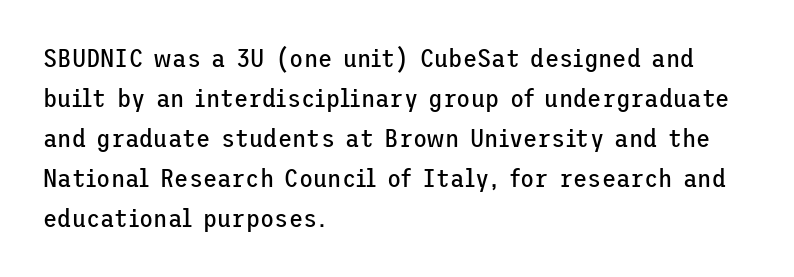
Descender tails drop into unmarked territory. Stroke mass is kept to a normal reading level or below. Default kerning and tracking; the words read as compact shapes. Teacher's note: observe the even left margin — that is flush-left alignment.
